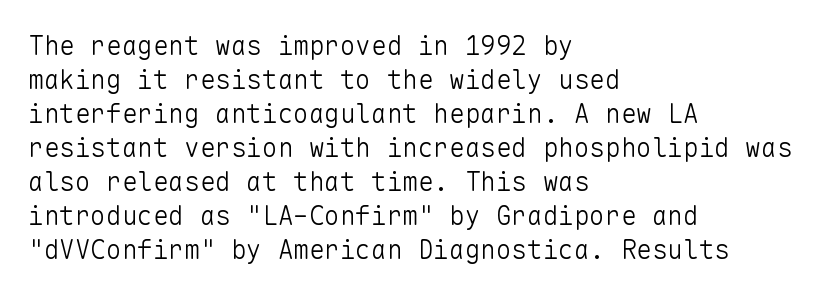
Descenders are the only things crossing below the line. All the whitespace from short lines collects on the right. Characters remain perfectly vertical along every line. The letters sit at their default tracking, neither squeezed nor spread.
